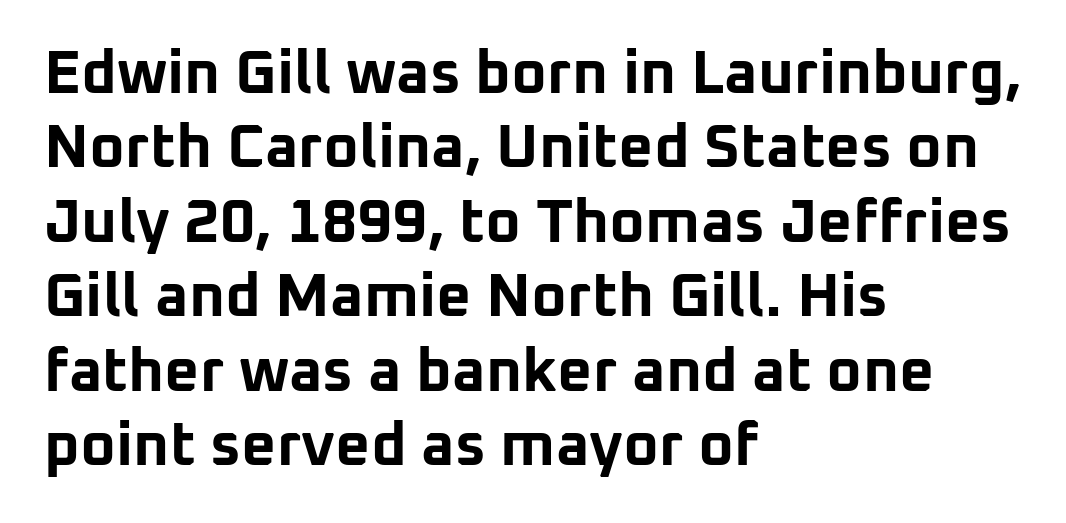
{"serif": "no", "italic": "no", "bold": "yes", "weight": "bold", "width": "normal", "stroke_contrast": "low", "x_height": "medium", "monospaced": "no", "underline": "no", "align": "left", "line_spacing_ratio": 1.22, "letter_spacing": "normal", "letter_spacing_em": 0.0, "glyph_px": 61}
